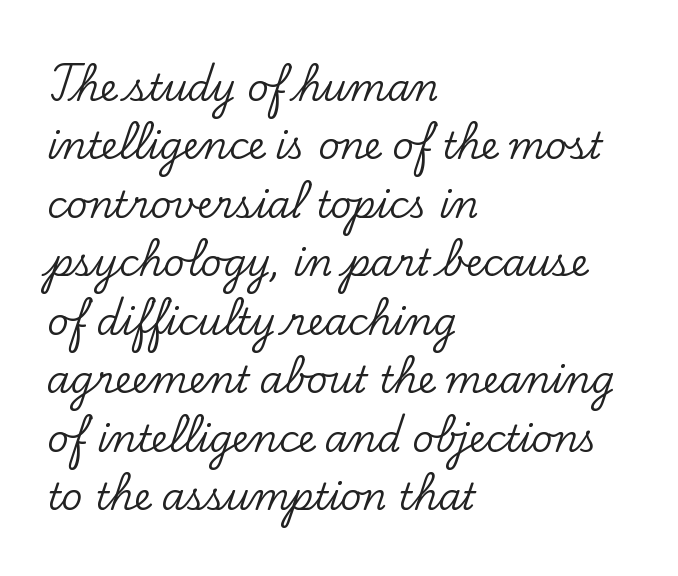
{"serif": "yes", "width": "normal", "stroke_contrast": "low", "x_height": "small", "monospaced": "no", "underline": "no", "align": "left", "line_spacing": "normal", "line_spacing_ratio": 1.58, "letter_spacing": "normal", "letter_spacing_em": 0.0, "glyph_px": 37}
